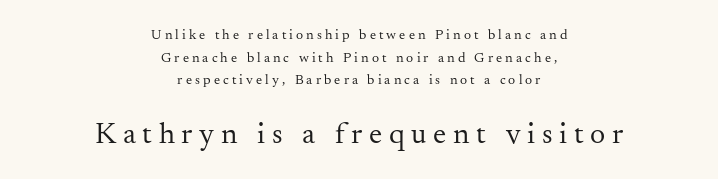
Q: Is the text bold? A: No.
Q: Is the text italic (slanted)? A: No, it is upright.
Q: Is the typeface a serif or a sans-serif typeface? A: Serif.
Q: Is the text underlined? A: No.
Q: How is the paragraph aligned? A: Centered.
Q: Is the spacing between letters normal or unusually wide? A: Unusually wide.
Q: Is the spacing between lines tight, normal or loose? A: Normal.
Q: Which block of text is set in a larger size, the first (top) or the second (bottom)? A: The second (bottom) one.
Q: Width (condensed, normal, or wide)? A: Normal.
Q: Stroke contrast? A: Medium.
Q: x-height? A: Small.
Q: Monospaced? A: No.
